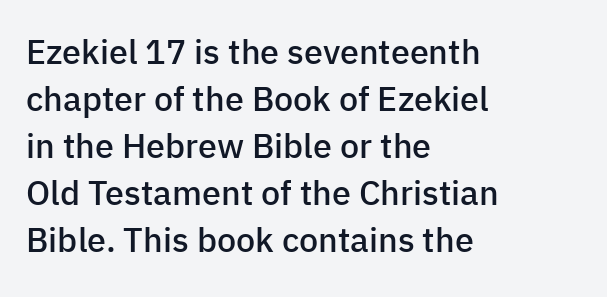
Q: Is the text bold? A: Semi-bold.
Q: Is the text italic (slanted)? A: No, it is upright.
Q: Is the typeface a serif or a sans-serif typeface? A: Sans-serif.
Q: Is the text underlined? A: No.
Q: How is the paragraph aligned? A: Left-aligned.
Q: Is the spacing between letters normal or unusually wide? A: Normal.
Q: Is the spacing between lines tight, normal or loose? A: Normal.
Q: Width (condensed, normal, or wide)? A: Normal.
Q: Stroke contrast? A: Low.
Q: x-height? A: Medium.
Q: Monospaced? A: No.
